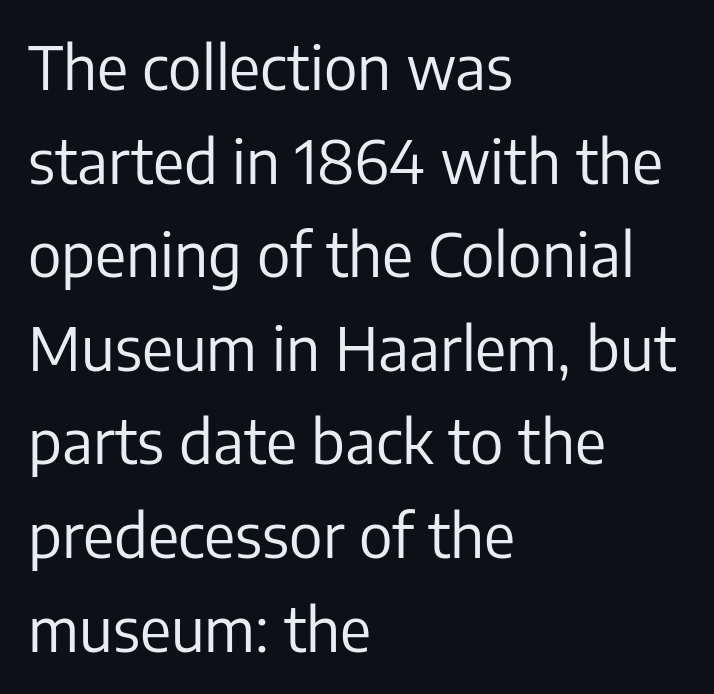
Alignment: flush left. Here the designer chose a conventional face with non-uniform glyph widths. The typeface chosen for these lines omits serifs. Look at the tracking — it's just the regular setting, nothing added. Regarding leading, the lines here are spaced in the standard way.
